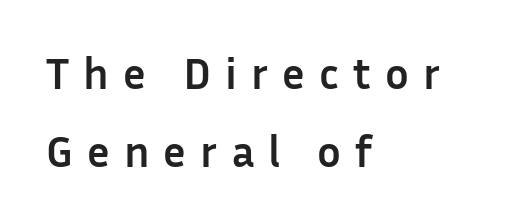
The image shows 44 px semibold sans-serif type, upright; set left-aligned, line spacing 1.78x, unusually wide letter spacing (+0.32 em), not underlined; low stroke contrast and a medium x-height.
